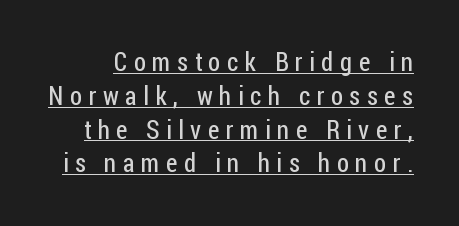
No letter is thick-stroked: the sample isn't bold. The line-height multiplier appears to be the usual default. How are the letters spaced? Widely, with obvious added tracking. These lines were composed using upright roman letters. Underlined type.
